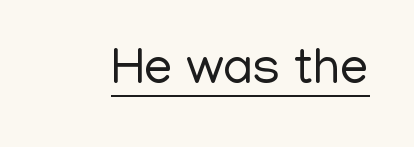
The rendering shows plain stroke endings on the letterforms — a sans-serif design. Posture: straight, roman, zero tilt. Is this a fixed-width face? No — the glyphs have proportional, varying widths. The letterforms sit at book weight or below.
